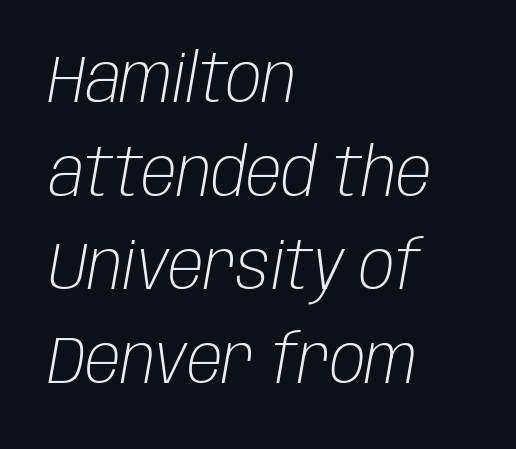
Q: Is the text bold? A: No.
Q: Is the text italic (slanted)? A: Yes, it leans right by about 10 degrees.
Q: Is the text underlined? A: No.
Q: How is the paragraph aligned? A: Left-aligned.
Q: Is the spacing between letters normal or unusually wide? A: Normal.
Q: Is the spacing between lines tight, normal or loose? A: Normal.
Q: Width (condensed, normal, or wide)? A: Condensed.
Q: Stroke contrast? A: Low.
Q: x-height? A: Large.
Q: Monospaced? A: No.
